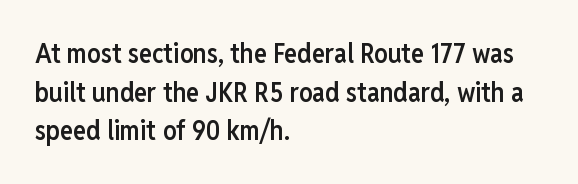
The image shows 27 px text type, upright; set left-aligned, normal line spacing (1.43x), normal letter spacing, not underlined.
